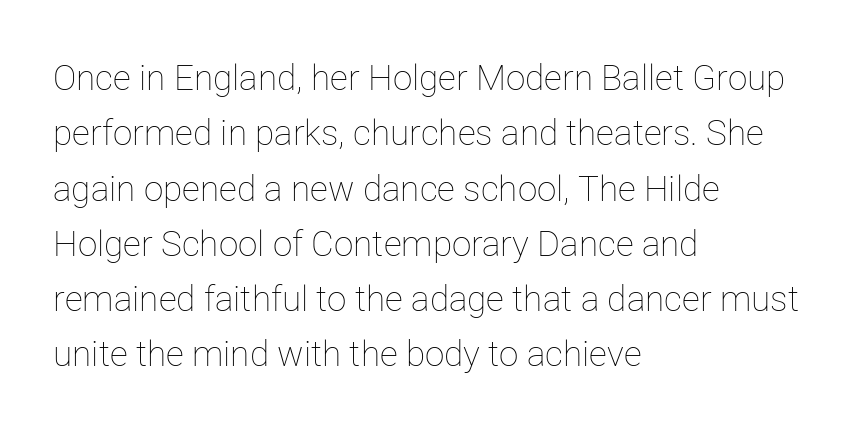
Q: Is the text bold? A: No.
Q: Is the text italic (slanted)? A: No, it is upright.
Q: Is the text underlined? A: No.
Q: How is the paragraph aligned? A: Left-aligned.
Q: Is the spacing between letters normal or unusually wide? A: Normal.
Q: Is the spacing between lines tight, normal or loose? A: Normal.
Q: Width (condensed, normal, or wide)? A: Normal.
Q: Stroke contrast? A: Low.
Q: x-height? A: Medium.
Q: Monospaced? A: No.
